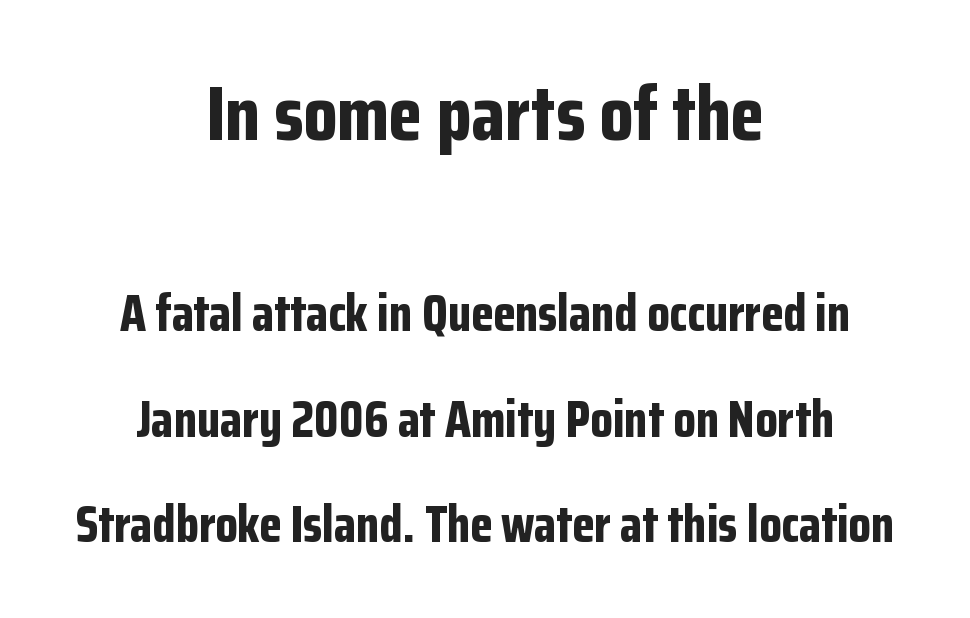
Regarding serifs, this sample does without them. Compared with typical body copy, the letter spacing here is the same. The leading is generous, giving the passage an open texture. This sample uses an upright cut, with every glyph sitting square on the baseline. The words here are not underlined.
